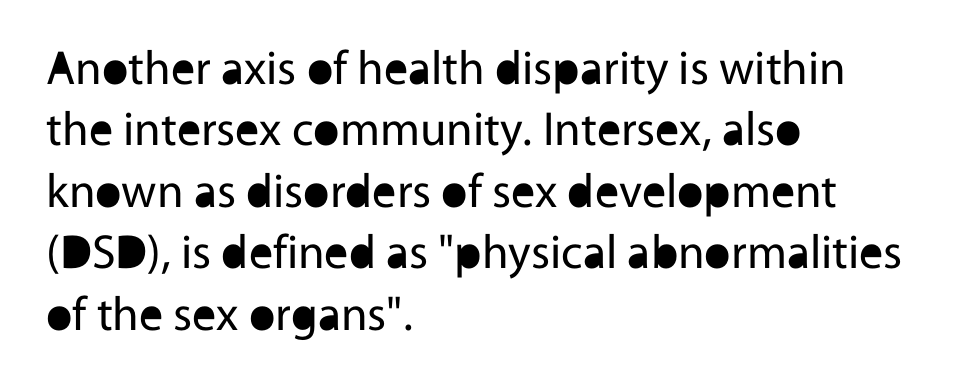
{"serif": "no", "italic": "no", "bold": "no", "weight": "regular", "width": "normal", "x_height": "medium", "monospaced": "no", "underline": "no", "align": "left", "line_spacing": "normal", "line_spacing_ratio": 1.28, "letter_spacing": "normal", "letter_spacing_em": 0.0, "glyph_px": 48}
